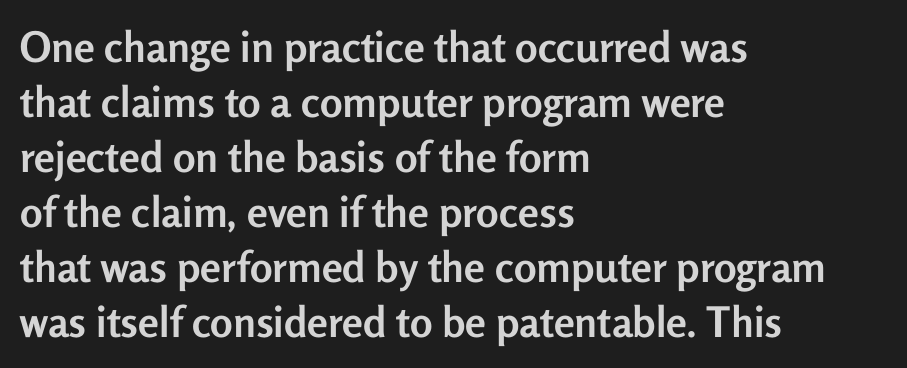
These lines keep a tight, regular rhythm from letter to letter. This block has exactly the height ordinary leading produces. Ascenders rise straight up at ninety degrees. Varying glyph widths throughout — classic text-font behaviour. Compared with an ordinary text face, these strokes are far heavier — a full bold.
